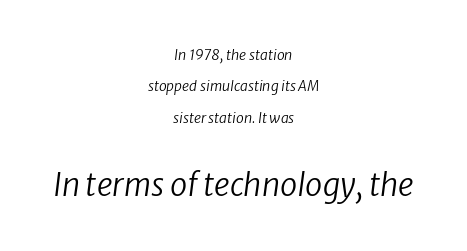
What stands out about the letter spacing? Nothing — it is the standard amount. Vertical spacing — loose. The rendering uses natural spacing where letterforms have individual widths. This sample is center-justified, so both line endings float freely.
